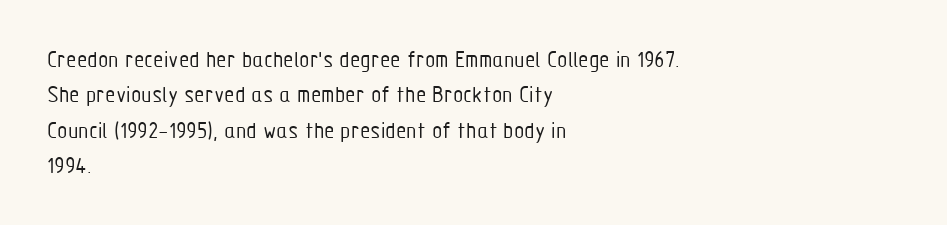
The image shows 24 px text type, upright; set left-aligned, normal line spacing (1.47x), normal letter spacing, not underlined.
